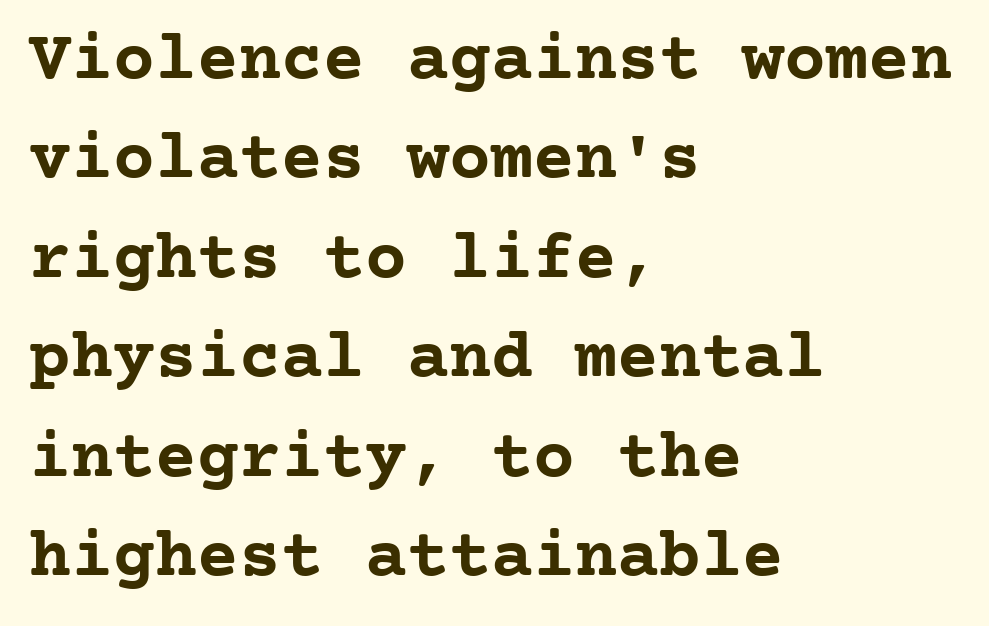
{"serif": "yes", "italic": "no", "bold": "yes", "weight": "semibold", "width": "normal", "stroke_contrast": "low", "x_height": "medium", "monospaced": "yes", "underline": "no", "align": "left", "line_spacing": "normal", "line_spacing_ratio": 1.42, "letter_spacing": "normal", "letter_spacing_em": 0.0, "glyph_px": 70}
